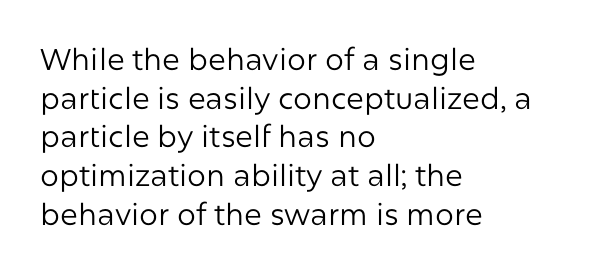
Classification — sans serif. The line texture is even and compact thanks to regular tracking. No italicization has been applied; the sample stays upright. Has an underline been added? It has not.
